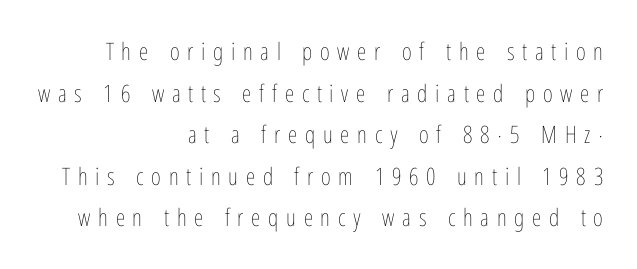
The image shows 24 px text type, upright; set right-aligned, line spacing 1.73x, unusually wide letter spacing (+0.32 em), not underlined.
